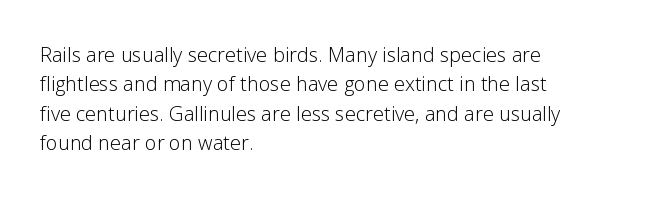
Q: Is the text bold? A: No.
Q: Is the text italic (slanted)? A: No, it is upright.
Q: Is the text underlined? A: No.
Q: How is the paragraph aligned? A: Left-aligned.
Q: Is the spacing between letters normal or unusually wide? A: Normal.
Q: Is the spacing between lines tight, normal or loose? A: Normal.
